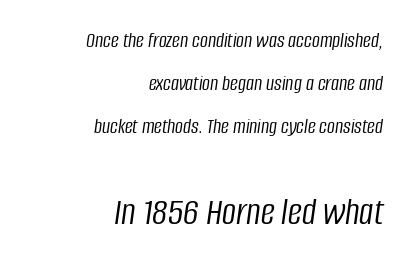
The second block has been scaled up relative to the first. These lines were composed using italics. Check under the words: just untouched page. Notice how the passage keeps a crisp vertical edge on the right only.
